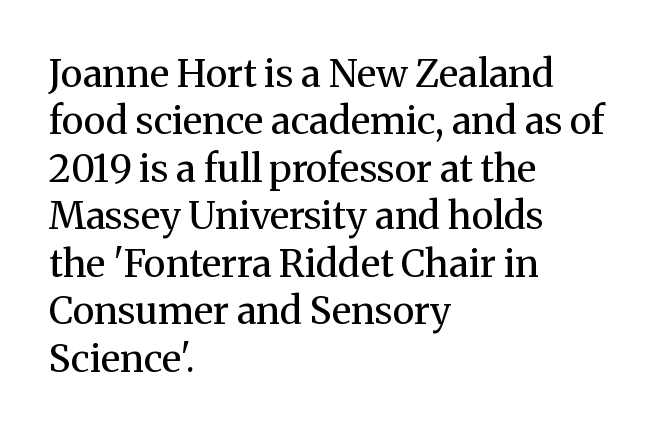
Horizontal bands of white between lines are of average thickness. In terms of letterspacing, this is plain default setting. This rendering employs a face with finishing strokes, i.e., a serif. You could not count columns in this text — the font is proportionally spaced. Stem width sits at or under what a default text font uses.
